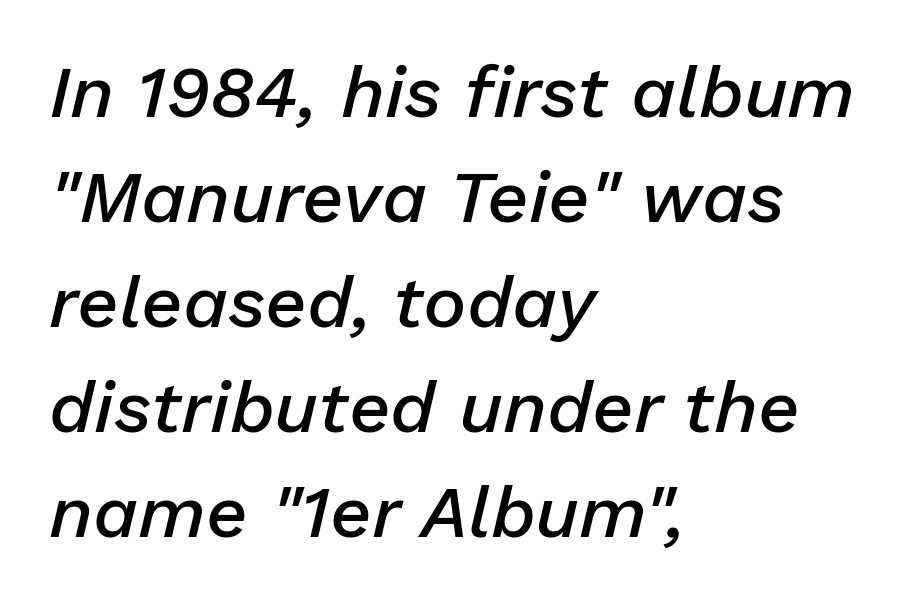
The image shows 73 px semibold type, italic (leaning right); set left-aligned, normal line spacing (1.44x), normal letter spacing, not underlined; low stroke contrast and a medium x-height.
